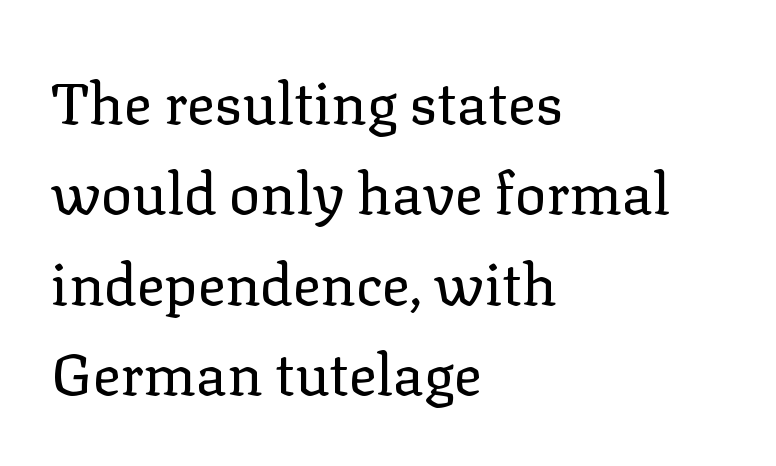
Q: Is the text bold? A: No.
Q: Is the text italic (slanted)? A: No, it is upright.
Q: Is the typeface a serif or a sans-serif typeface? A: Serif.
Q: Is the text underlined? A: No.
Q: How is the paragraph aligned? A: Left-aligned.
Q: Is the spacing between letters normal or unusually wide? A: Normal.
Q: Is the spacing between lines tight, normal or loose? A: Normal.
Q: Width (condensed, normal, or wide)? A: Normal.
Q: Stroke contrast? A: Low.
Q: x-height? A: Medium.
Q: Monospaced? A: No.
